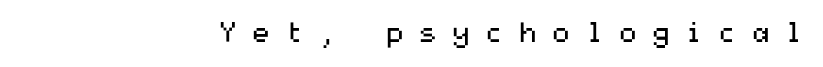
In terms of letterform style, serifs are entirely absent. Unbolded letterforms with no extra heft. The strip under each line holds only bare page. Inter-character spacing is expanded well beyond the font's built-in metrics. Upright lettering throughout. Is the block centered? No — it sits flush against the right margin.
